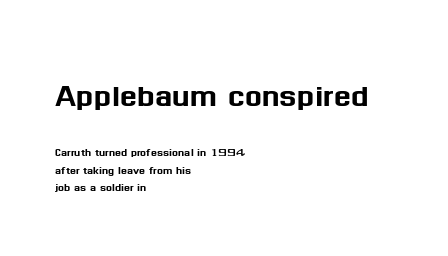
Characters follow at the spacing the type designer built in. A classic flush-left, rag-right setting is used for this passage. This sample uses an upright cut, with every glyph sitting square on the baseline. Letterform terminals end flat and unadorned throughout the passage. Descender tails drop into unmarked territory. How would I describe the line gaps? Plain and ordinary.
